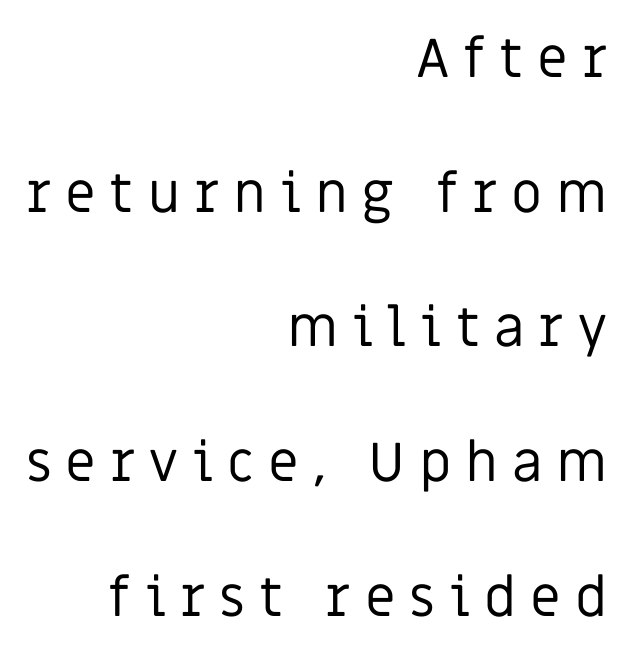
The image shows 55 px regular-weight sans-serif type, upright; set right-aligned, loose line spacing (2.45x), unusually wide letter spacing (+0.25 em), not underlined; low stroke contrast and a large x-height.
